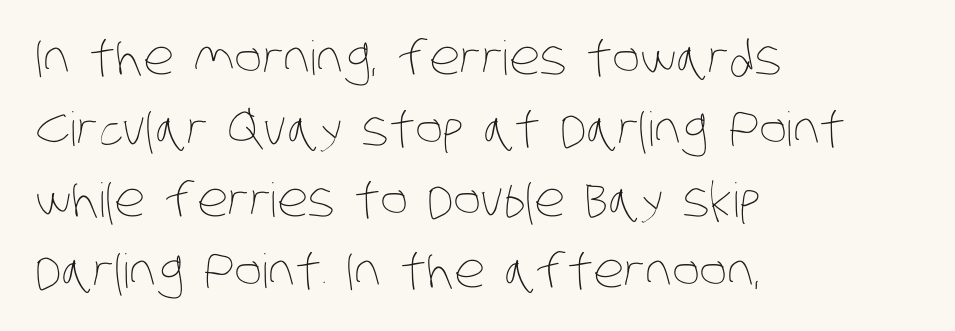
{"bold": "no", "weight": "thin", "width": "condensed", "stroke_contrast": "low", "x_height": "large", "monospaced": "no", "underline": "no", "align": "left", "line_spacing": "normal", "line_spacing_ratio": 1.51, "letter_spacing": "normal", "letter_spacing_em": 0.0, "glyph_px": 47}
